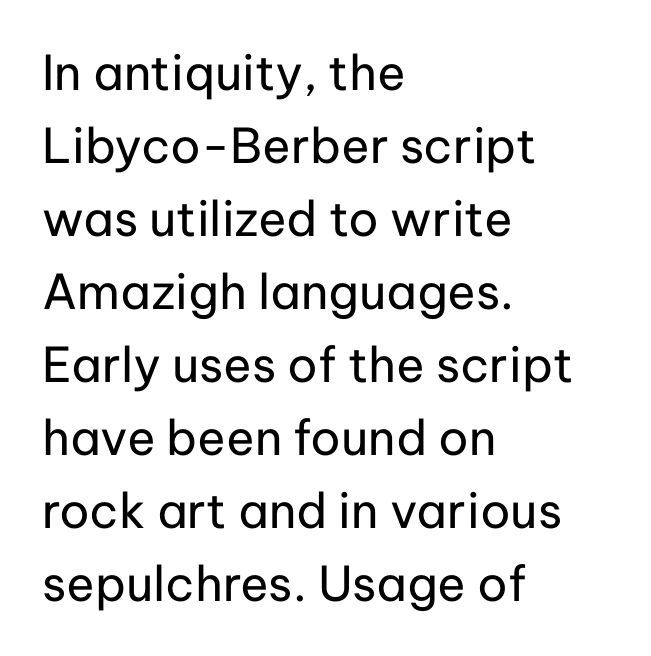
These lines are rendered in a variable-pitch font. This block has exactly the height ordinary leading produces. The specimen reads as upright at a glance. The passage shown is not bold in any degree. Lines of text with bare space underneath. The face used here is rendered with its standard letterfit.
